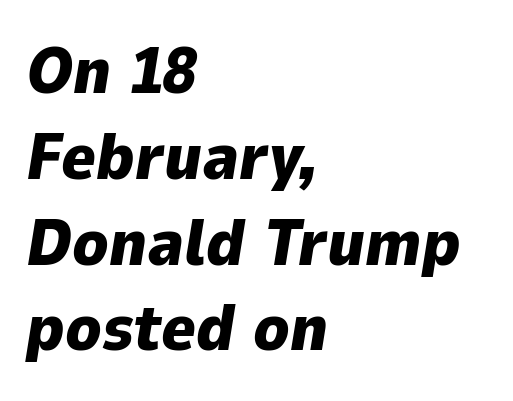
The image shows 66 px heavy type, italic (leaning right); set left-aligned, normal line spacing (1.3x), normal letter spacing, not underlined; low stroke contrast and a medium x-height.
